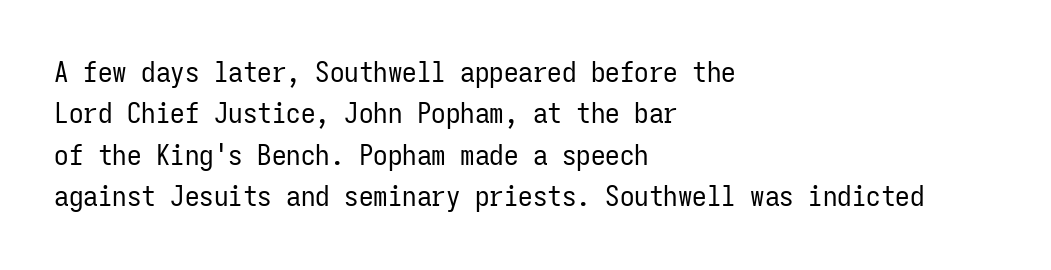
{"serif": "no", "italic": "no", "bold": "no", "weight": "regular", "width": "condensed", "stroke_contrast": "low", "x_height": "medium", "monospaced": "yes", "underline": "no", "align": "left", "line_spacing": "normal", "line_spacing_ratio": 1.43, "letter_spacing": "normal", "letter_spacing_em": 0.0, "glyph_px": 29}
